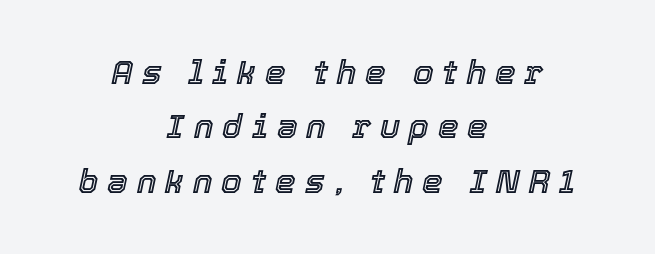
Does the lettering tilt? It does — this is italic. Words appear elongated and porous because spacing is wide. Honestly, there is no underline to notice here at all. Layout note: lines centered. A typesetter would call this leading conventional body-copy spacing.
